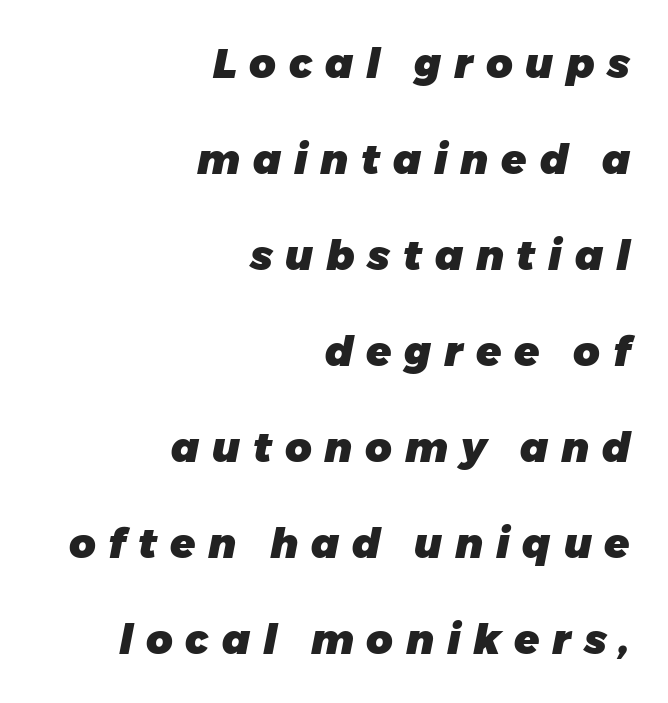
Q: Is the text bold? A: Yes.
Q: Is the text italic (slanted)? A: Yes, it leans right by about 11 degrees.
Q: Is the text underlined? A: No.
Q: How is the paragraph aligned? A: Right-aligned.
Q: Is the spacing between letters normal or unusually wide? A: Unusually wide.
Q: Is the spacing between lines tight, normal or loose? A: Loose.
Q: Width (condensed, normal, or wide)? A: Normal.
Q: Stroke contrast? A: Low.
Q: x-height? A: Medium.
Q: Monospaced? A: No.
